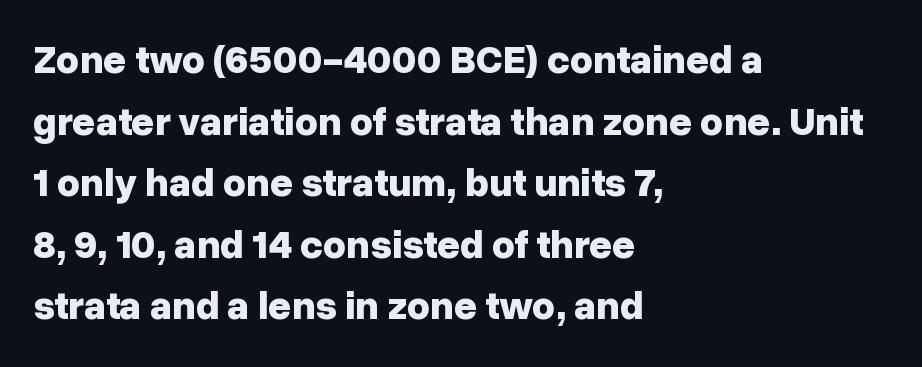
The passage shown has conventional tracking throughout. As a designer I'd log this as weight 700, bold. Type without underlining. Notice how the passage keeps a crisp vertical edge on the left only.
